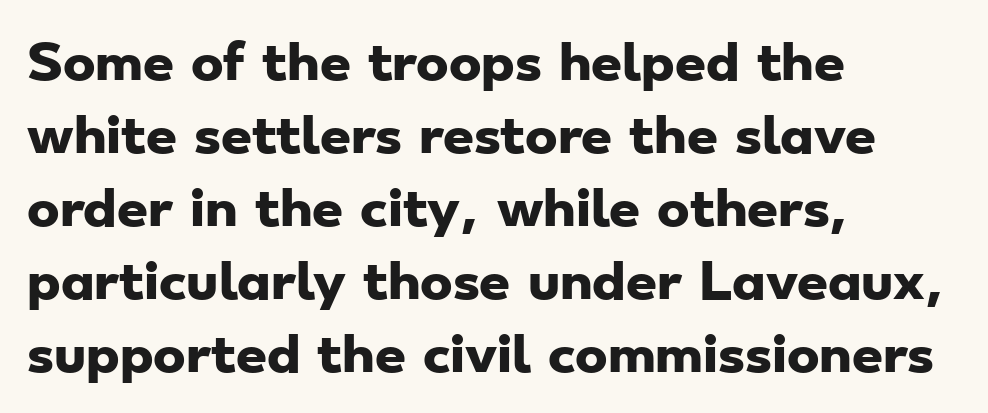
A sans-serif font was chosen for this passage. Observe the ordinary spacing: letters are neighbours, not strangers. The letters advance in unequal steps, a hallmark of proportional type. The strokes are fattened all the way to bold.
